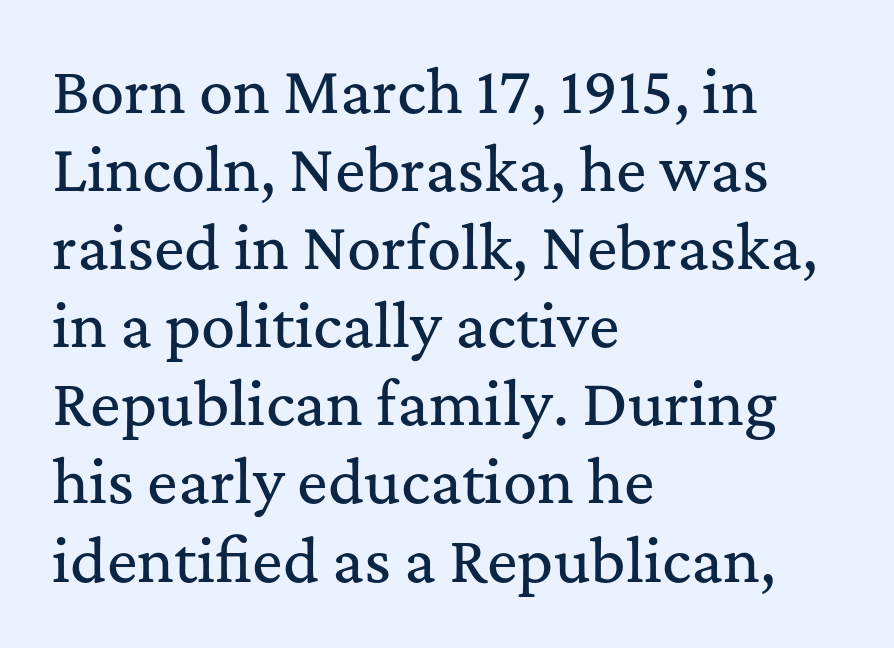
Q: Is the text italic (slanted)? A: No, it is upright.
Q: Is the typeface a serif or a sans-serif typeface? A: Serif.
Q: Is the text underlined? A: No.
Q: How is the paragraph aligned? A: Left-aligned.
Q: Is the spacing between letters normal or unusually wide? A: Normal.
Q: Is the spacing between lines tight, normal or loose? A: Normal.
Q: Width (condensed, normal, or wide)? A: Normal.
Q: Stroke contrast? A: Medium.
Q: x-height? A: Medium.
Q: Monospaced? A: No.
